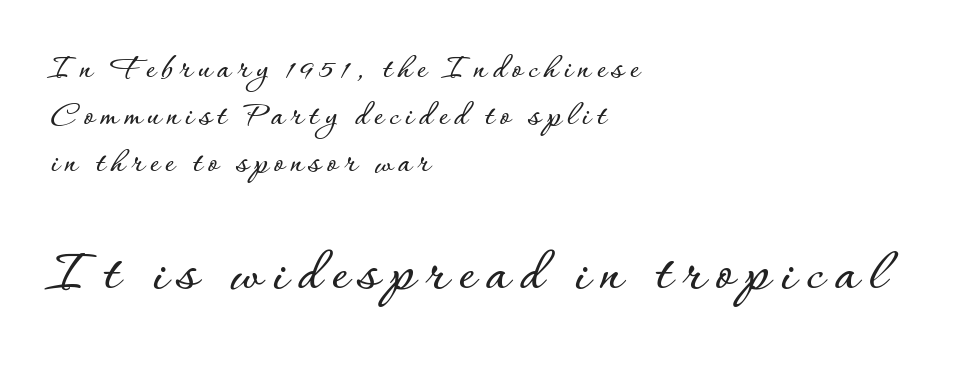
{"width": "normal", "stroke_contrast": "low", "x_height": "small", "monospaced": "no", "underline": "no", "align": "left", "line_spacing": "normal", "line_spacing_ratio": 1.34, "larger_block": "second", "size_ratio": 1.77, "glyph_px": 62}
